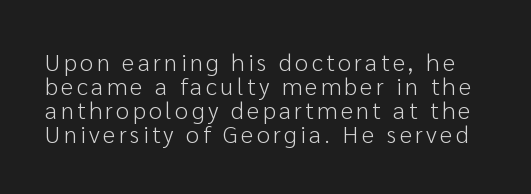
{"italic": "no", "bold": "no", "underline": "no", "line_spacing": "tight", "line_spacing_ratio": 1.0, "glyph_px": 24}
